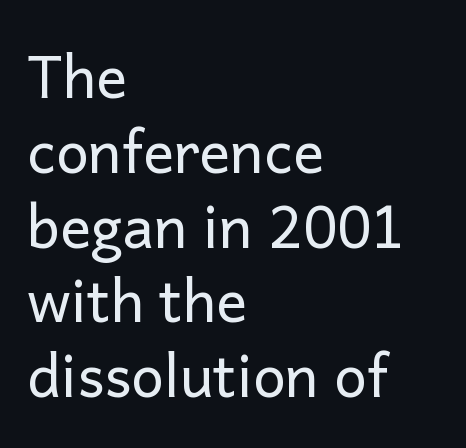
{"serif": "no", "italic": "no", "bold": "no", "weight": "regular", "width": "normal", "stroke_contrast": "low", "x_height": "medium", "monospaced": "no", "underline": "no", "align": "left", "line_spacing": "normal", "line_spacing_ratio": 1.29, "letter_spacing": "normal", "letter_spacing_em": 0.0, "glyph_px": 58}
